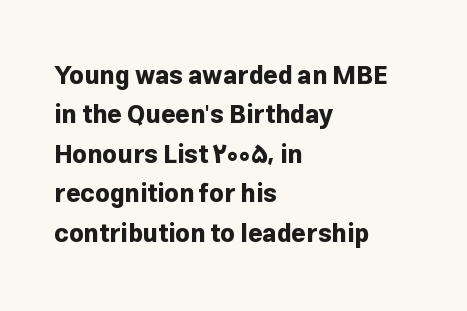
The image shows 25 px bold type, upright; set left-aligned, normal line spacing (1.58x), normal letter spacing, not underlined.
